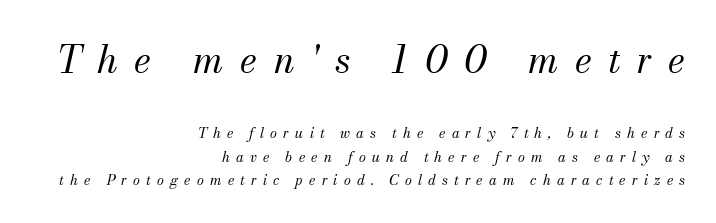
Students, note that the glyphs here are deliberately spaced far apart. Line ends are locked; line starts wander. Is the stroke heavy? The answer is a plain regular-or-lighter. Leading matches the norm, producing a regular column.
